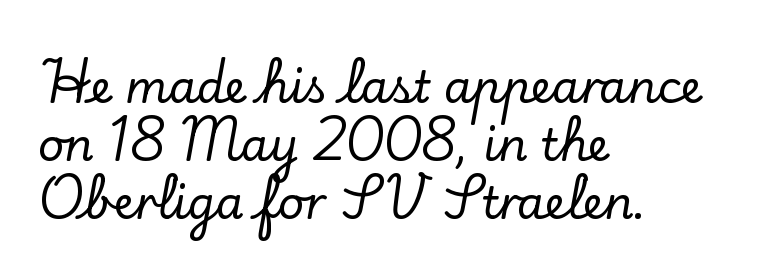
The image shows 45 px serif type; set left-aligned, normal line spacing (1.29x), normal letter spacing, not underlined; low stroke contrast and a small x-height.
